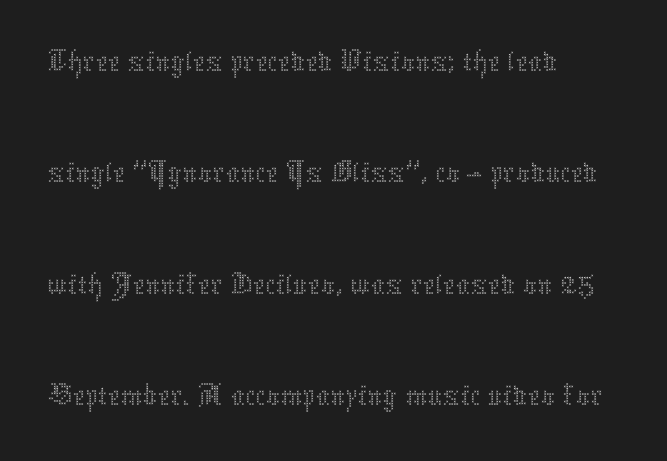
Q: Is the text bold? A: No.
Q: Is the text italic (slanted)? A: No, it is upright.
Q: Is the text underlined? A: No.
Q: How is the paragraph aligned? A: Left-aligned.
Q: Is the spacing between letters normal or unusually wide? A: Normal.
Q: Is the spacing between lines tight, normal or loose? A: Normal.
Q: Width (condensed, normal, or wide)? A: Normal.
Q: Stroke contrast? A: Medium.
Q: x-height? A: Medium.
Q: Monospaced? A: No.
